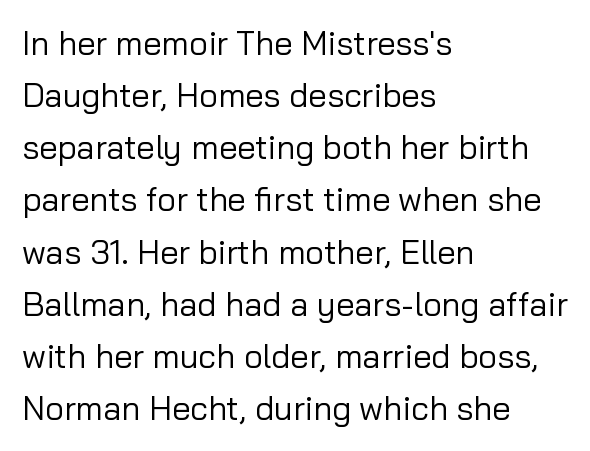
Q: Is the text bold? A: No.
Q: Is the text italic (slanted)? A: No, it is upright.
Q: Is the typeface a serif or a sans-serif typeface? A: Sans-serif.
Q: Is the text underlined? A: No.
Q: How is the paragraph aligned? A: Left-aligned.
Q: Is the spacing between letters normal or unusually wide? A: Normal.
Q: Is the spacing between lines tight, normal or loose? A: Normal.
Q: Width (condensed, normal, or wide)? A: Normal.
Q: Stroke contrast? A: Low.
Q: x-height? A: Medium.
Q: Monospaced? A: No.
